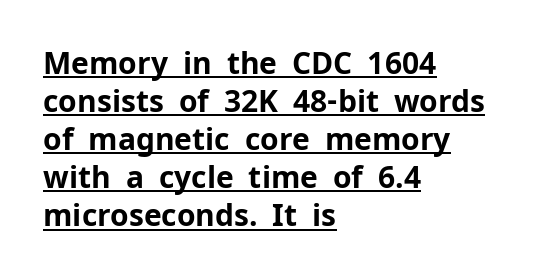
Q: Is the text bold? A: Yes.
Q: Is the text italic (slanted)? A: No, it is upright.
Q: Is the typeface a serif or a sans-serif typeface? A: Sans-serif.
Q: Is the text underlined? A: Yes.
Q: How is the paragraph aligned? A: Left-aligned.
Q: Is the spacing between letters normal or unusually wide? A: Normal.
Q: Is the spacing between lines tight, normal or loose? A: Normal.
Q: Width (condensed, normal, or wide)? A: Normal.
Q: Stroke contrast? A: Low.
Q: x-height? A: Medium.
Q: Monospaced? A: No.
